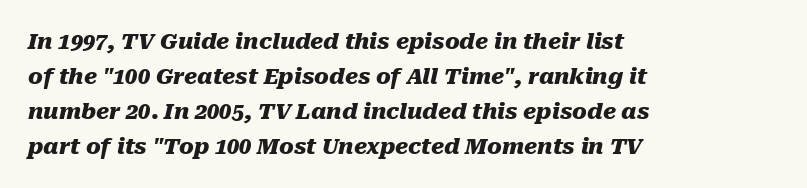
Q: Is the text bold? A: Yes.
Q: Is the text italic (slanted)? A: Yes, it leans right by about 10 degrees.
Q: Is the text underlined? A: No.
Q: How is the paragraph aligned? A: Left-aligned.
Q: Is the spacing between letters normal or unusually wide? A: Normal.
Q: Is the spacing between lines tight, normal or loose? A: Normal.
